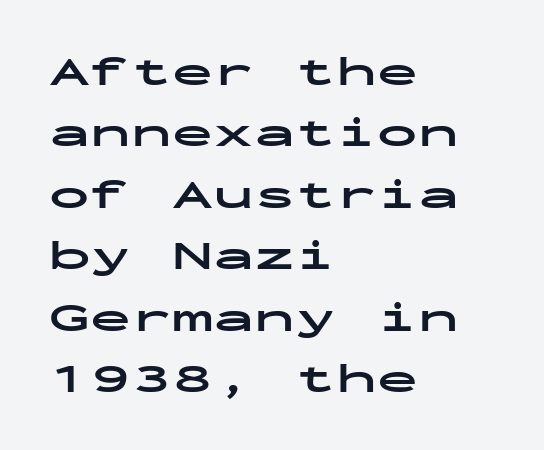
Q: Is the text bold? A: Yes.
Q: Is the text italic (slanted)? A: No, it is upright.
Q: Is the typeface a serif or a sans-serif typeface? A: Sans-serif.
Q: Is the text underlined? A: No.
Q: How is the paragraph aligned? A: Left-aligned.
Q: Is the spacing between letters normal or unusually wide? A: Normal.
Q: Is the spacing between lines tight, normal or loose? A: Normal.
Q: Width (condensed, normal, or wide)? A: Wide.
Q: Stroke contrast? A: Low.
Q: x-height? A: Medium.
Q: Monospaced? A: Yes.
